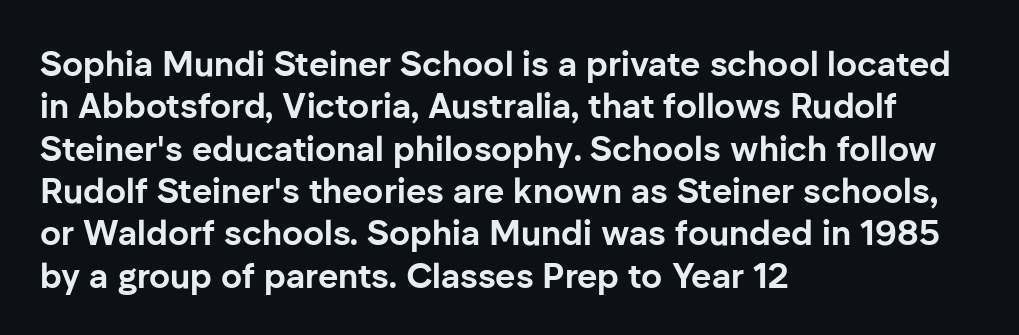
The image shows 35 px bold sans-serif type, upright; set left-aligned, line spacing 1.21x, normal letter spacing, not underlined; low stroke contrast and a medium x-height.
